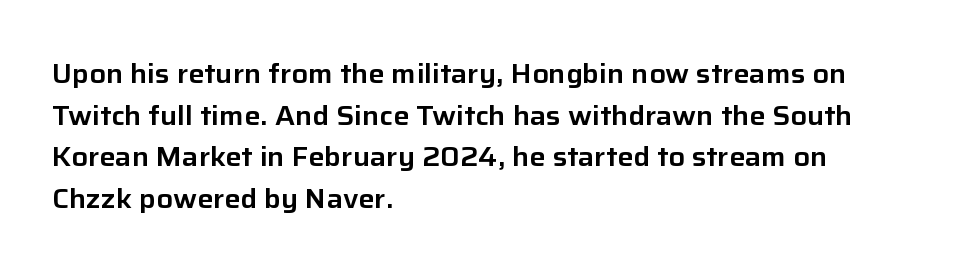
Q: Is the text italic (slanted)? A: No, it is upright.
Q: Is the text underlined? A: No.
Q: How is the paragraph aligned? A: Left-aligned.
Q: Is the spacing between letters normal or unusually wide? A: Normal.
Q: Is the spacing between lines tight, normal or loose? A: Normal.
